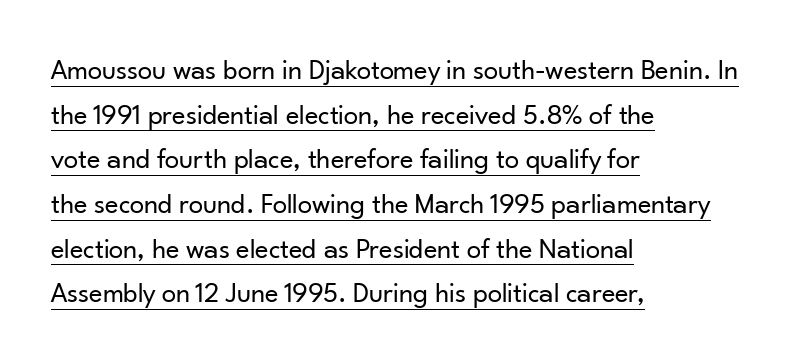
Q: Is the text bold? A: No.
Q: Is the text italic (slanted)? A: No, it is upright.
Q: Is the typeface a serif or a sans-serif typeface? A: Sans-serif.
Q: Is the text underlined? A: Yes.
Q: How is the paragraph aligned? A: Left-aligned.
Q: Is the spacing between letters normal or unusually wide? A: Normal.
Q: Is the spacing between lines tight, normal or loose? A: Normal.
Q: Width (condensed, normal, or wide)? A: Normal.
Q: Stroke contrast? A: Low.
Q: x-height? A: Small.
Q: Monospaced? A: No.
